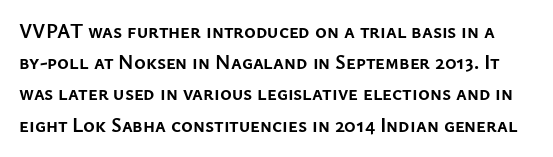
Q: Is the text bold? A: Yes.
Q: Is the text italic (slanted)? A: No, it is upright.
Q: Is the text underlined? A: No.
Q: Is the spacing between letters normal or unusually wide? A: Normal.
Q: Is the spacing between lines tight, normal or loose? A: Normal.
